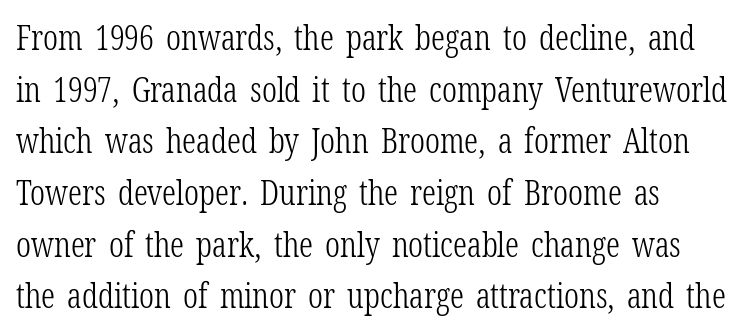
Q: Is the text bold? A: No.
Q: Is the text italic (slanted)? A: No, it is upright.
Q: Is the typeface a serif or a sans-serif typeface? A: Serif.
Q: Is the text underlined? A: No.
Q: How is the paragraph aligned? A: Left-aligned.
Q: Is the spacing between letters normal or unusually wide? A: Normal.
Q: Is the spacing between lines tight, normal or loose? A: Normal.
Q: Width (condensed, normal, or wide)? A: Condensed.
Q: Stroke contrast? A: Low.
Q: x-height? A: Medium.
Q: Monospaced? A: No.
